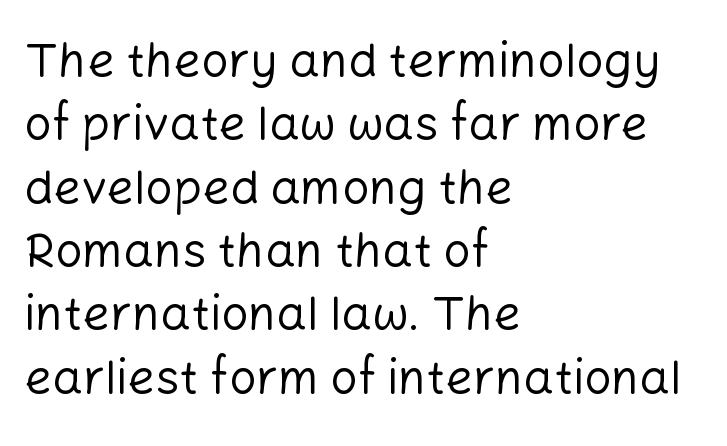
The image shows 48 px regular-weight sans-serif type, upright; set left-aligned, normal line spacing (1.32x), normal letter spacing, not underlined; low stroke contrast and a medium x-height.
